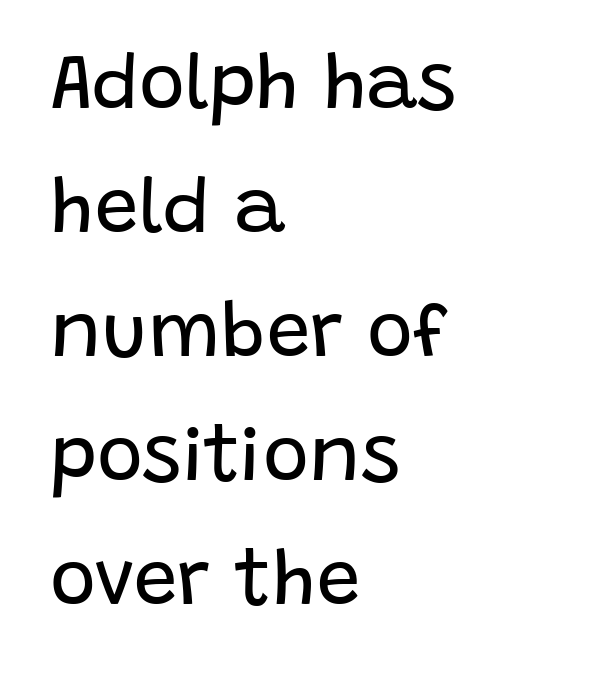
No letter is thick-stroked: the sample isn't bold. No extra tracking has been applied to these lines. Glance below the letters and you will spot only blank space. The axis of the letterforms is exactly vertical.
